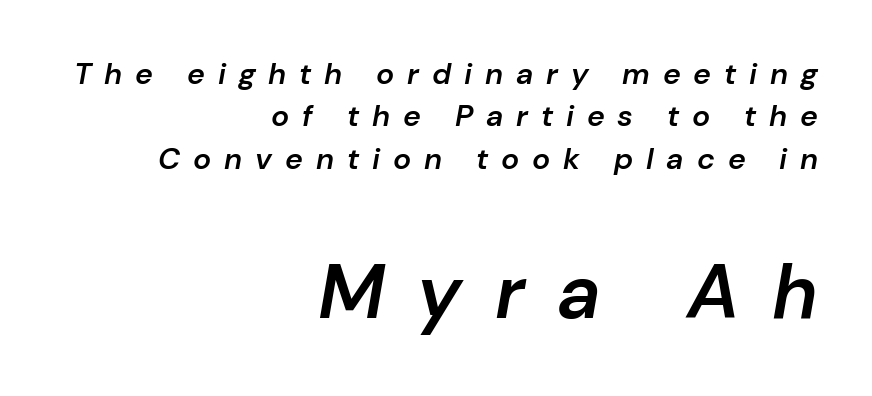
The image shows 76 px semibold type, italic (leaning right); set right-aligned, normal line spacing (1.41x), unusually wide letter spacing (+0.43 em), not underlined; the second (bottom) block is 2.53x larger; low stroke contrast and a medium x-height.
